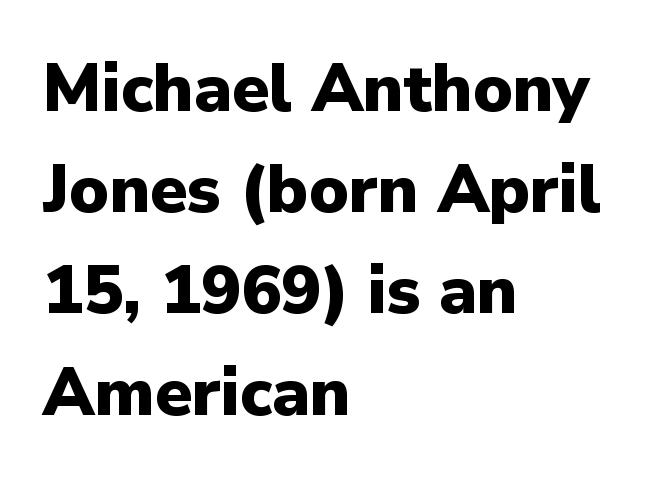
The rendering shows plain stroke endings on the letterforms — a sans-serif design. This sample uses plain, unmodified letter spacing. This sample uses an upright cut, with every glyph sitting square on the baseline. In terms of weight, the rendering is a true, heavy bold.
